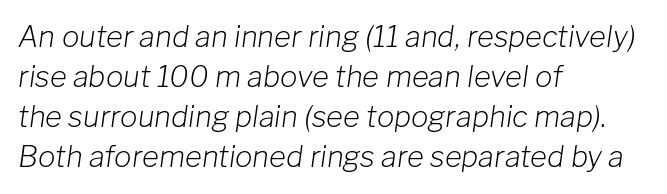
The image shows 29 px light type, italic (leaning right); set left-aligned, normal line spacing (1.38x), normal letter spacing, not underlined; low stroke contrast and a medium x-height.
